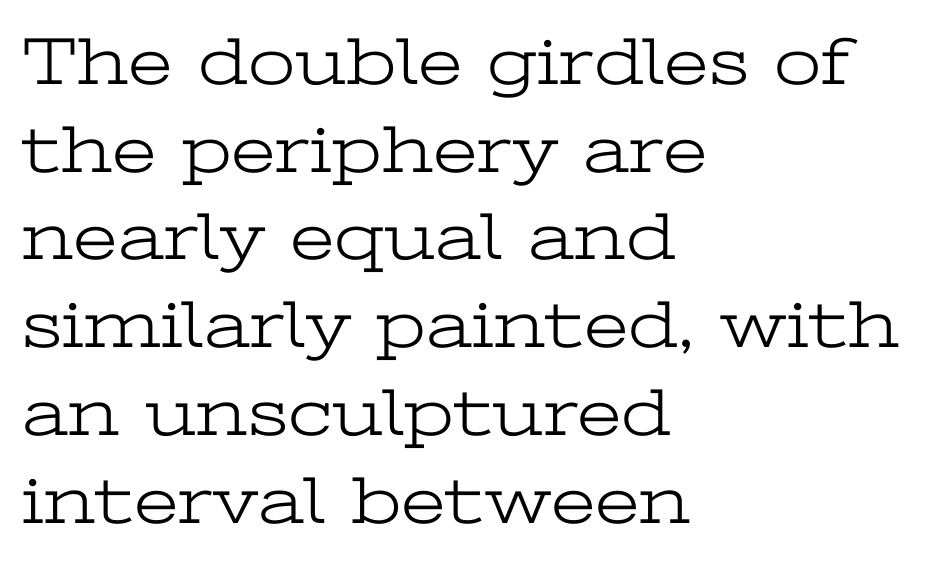
Q: Is the text bold? A: No.
Q: Is the text italic (slanted)? A: No, it is upright.
Q: Is the typeface a serif or a sans-serif typeface? A: Serif.
Q: Is the text underlined? A: No.
Q: How is the paragraph aligned? A: Left-aligned.
Q: Is the spacing between letters normal or unusually wide? A: Normal.
Q: Is the spacing between lines tight, normal or loose? A: Normal.
Q: Width (condensed, normal, or wide)? A: Wide.
Q: Stroke contrast? A: Low.
Q: x-height? A: Medium.
Q: Monospaced? A: No.
